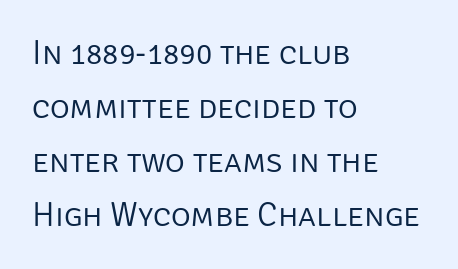
The image shows 34 px light sans-serif type, upright; set left-aligned, normal line spacing (1.59x), normal letter spacing, not underlined; low stroke contrast and a large x-height.
